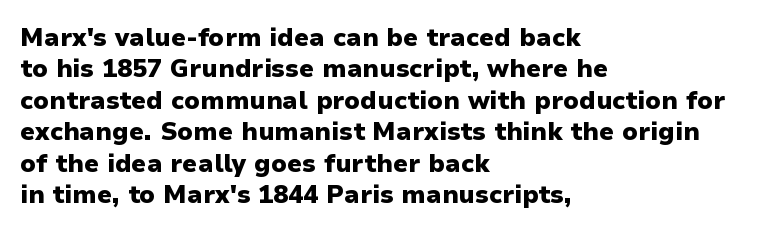
{"italic": "no", "bold": "yes", "underline": "no", "align": "left", "line_spacing": "normal", "line_spacing_ratio": 1.26, "letter_spacing": "normal", "letter_spacing_em": 0.0, "glyph_px": 25}
